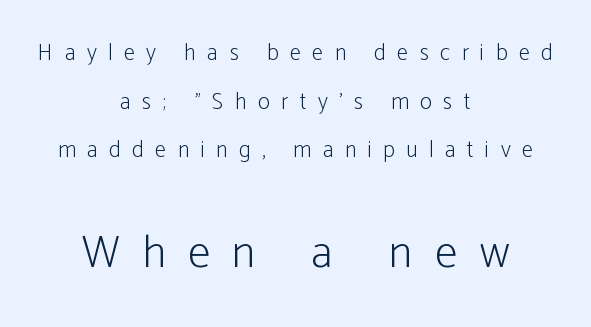
Ordinary non-slanted type is in use. The glyphs in this specimen are sans serif. Unbolded letterforms with no extra heft. No word sits above an underline.
